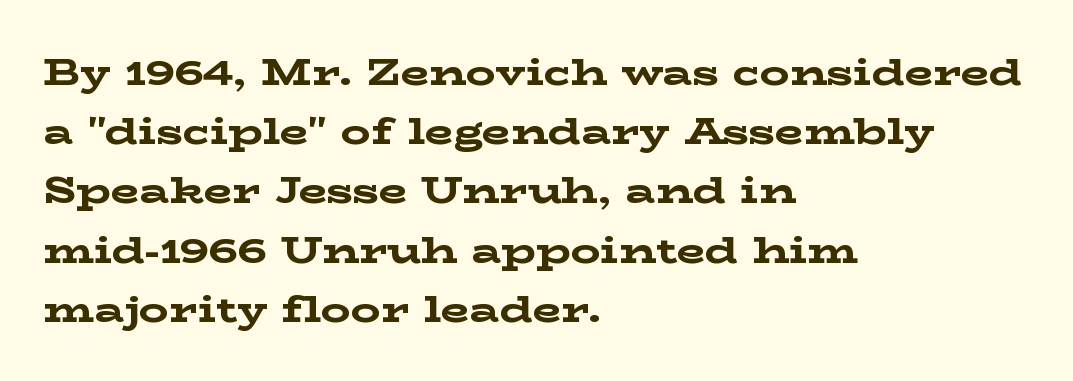
The image shows 37 px bold, wide serif type, upright; set left-aligned, normal line spacing (1.6x), normal letter spacing, not underlined; low stroke contrast and a medium x-height.
